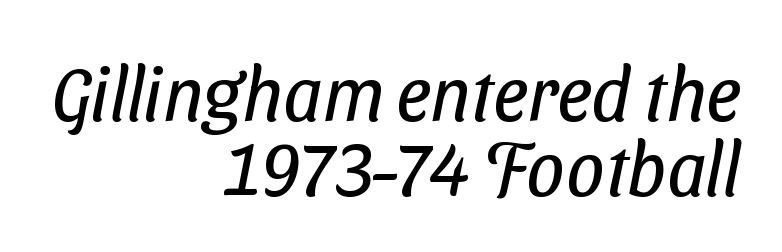
The image shows 76 px regular-weight, condensed sans-serif type; set right-aligned, tight line spacing (0.99x), normal letter spacing, not underlined; low stroke contrast and a medium x-height.
